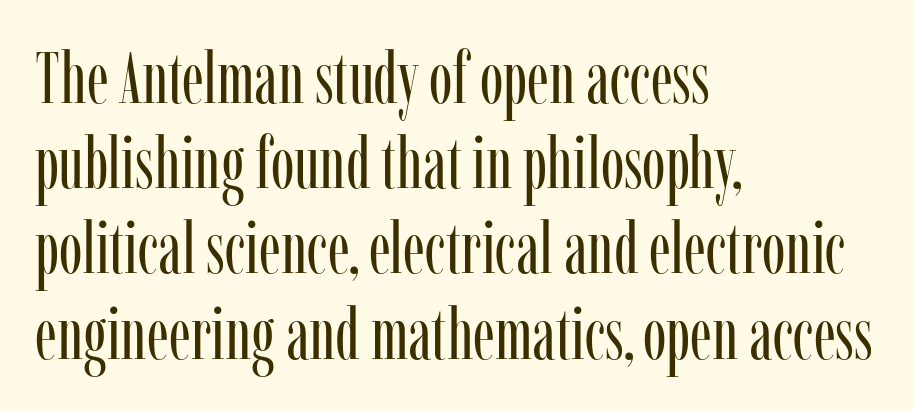
Unbolded letterforms with no extra heft. Unlike a clean sans, this face finishes its strokes with serifs. If you drew a line through each stem, it would be perfectly vertical. Spacing verdict: proportional, widths tailored to each character. Glance below the letters and you will spot only blank space. Which margin do the lines hug? The left one — the right edge is uneven.
